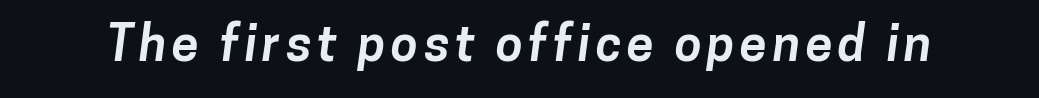
{"serif": "no", "bold": "yes", "weight": "bold", "width": "normal", "stroke_contrast": "low", "x_height": "medium", "monospaced": "no", "underline": "no", "glyph_px": 49}
